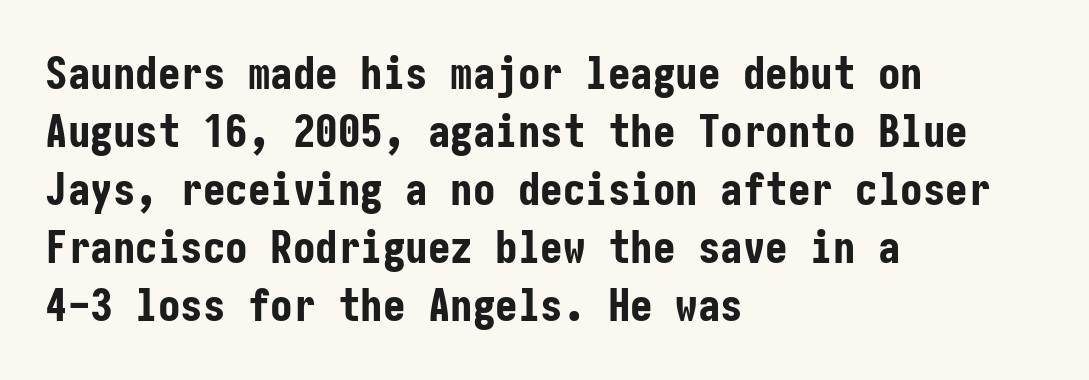
Q: Is the text bold? A: Yes.
Q: Is the text italic (slanted)? A: No, it is upright.
Q: Is the typeface a serif or a sans-serif typeface? A: Sans-serif.
Q: Is the text underlined? A: No.
Q: How is the paragraph aligned? A: Left-aligned.
Q: Is the spacing between letters normal or unusually wide? A: Normal.
Q: Is the spacing between lines tight, normal or loose? A: Normal.
Q: Width (condensed, normal, or wide)? A: Condensed.
Q: Stroke contrast? A: Low.
Q: x-height? A: Medium.
